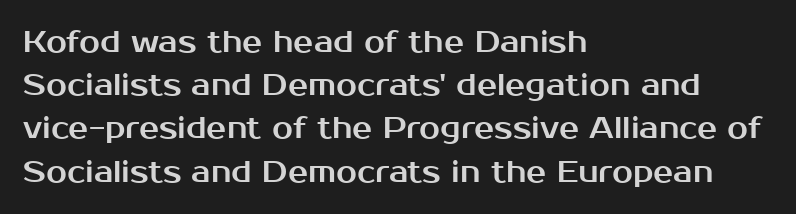
The image shows 30 px sans-serif type, upright; set left-aligned, normal line spacing (1.44x), normal letter spacing, not underlined; medium stroke contrast and a medium x-height.
